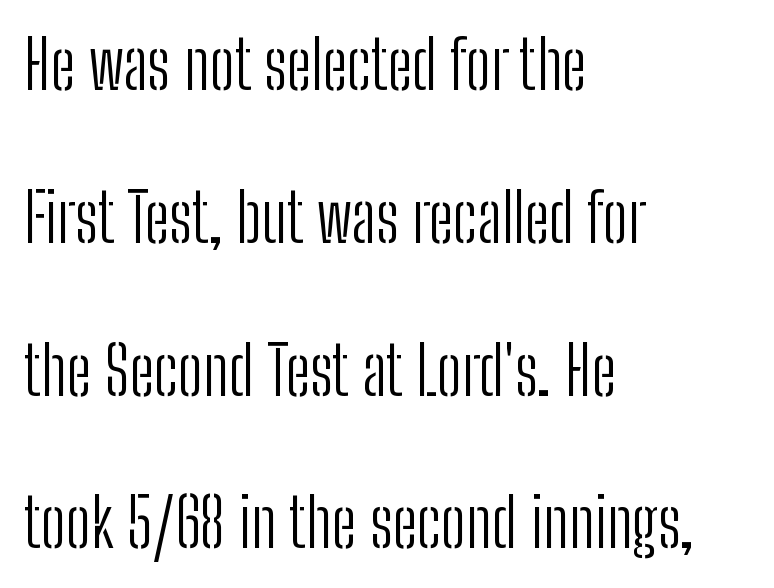
The image shows 67 px light, condensed sans-serif type, upright; set left-aligned, loose line spacing (2.28x), normal letter spacing, not underlined; low stroke contrast and a medium x-height.
